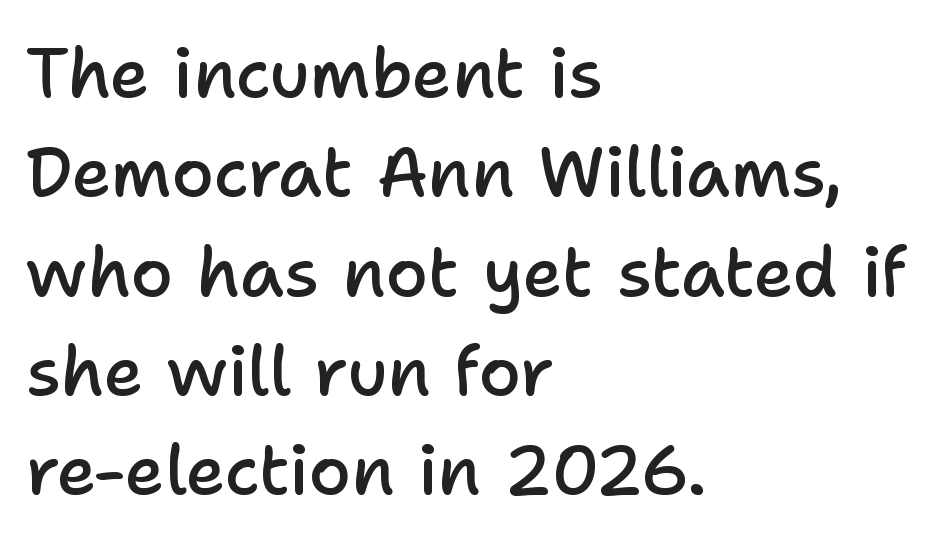
{"serif": "no", "italic": "no", "bold": "semi", "weight": "semibold", "width": "normal", "stroke_contrast": "low", "x_height": "medium", "monospaced": "no", "underline": "no", "align": "left", "line_spacing": "normal", "line_spacing_ratio": 1.44, "letter_spacing": "normal", "letter_spacing_em": 0.0, "glyph_px": 69}
